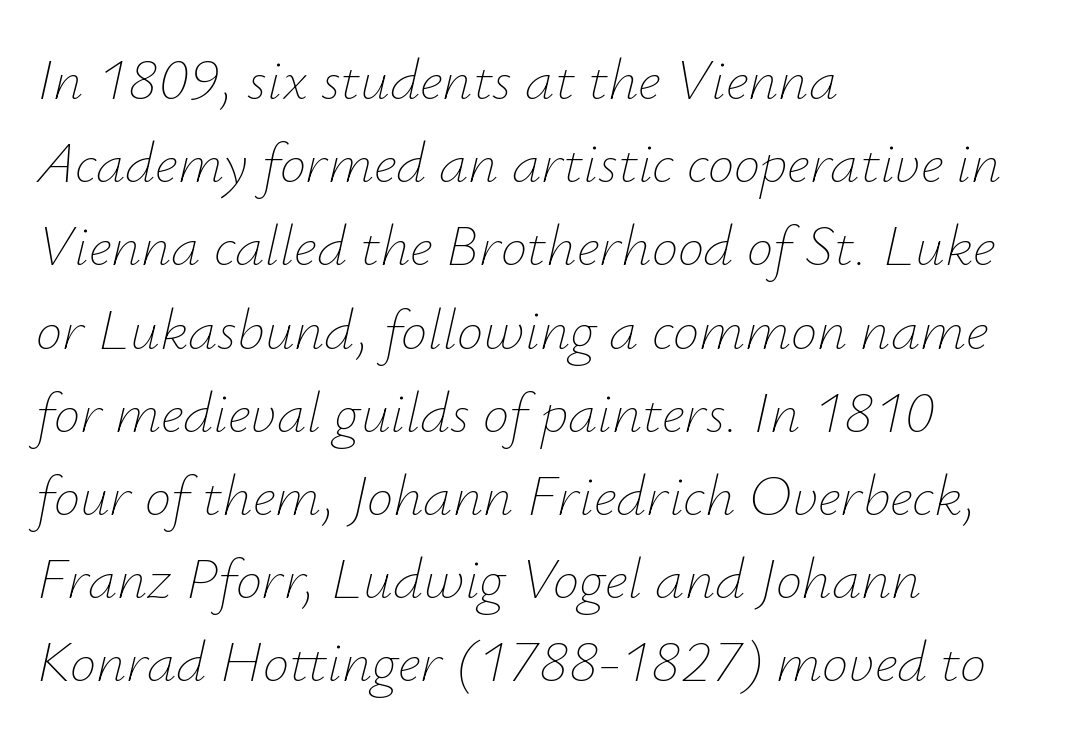
Think of a printed novel: that variable character pitch is what you see here. The line texture is even and compact thanks to regular tracking. Is the type heavy? It reads as light-to-regular instead. The area under the type is left untouched. Typeset ragged right — the left edge is the straight one. Slant detected: the letters are inclined.
